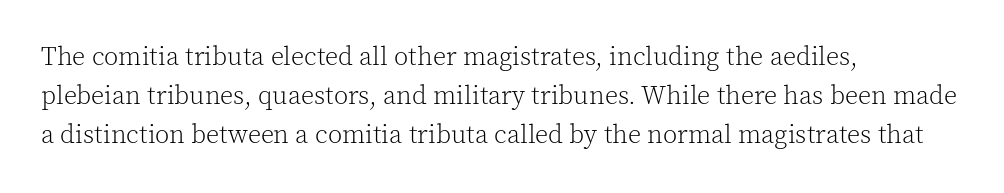
The image shows 26 px text type, upright; set left-aligned, normal line spacing (1.5x), normal letter spacing, not underlined.
